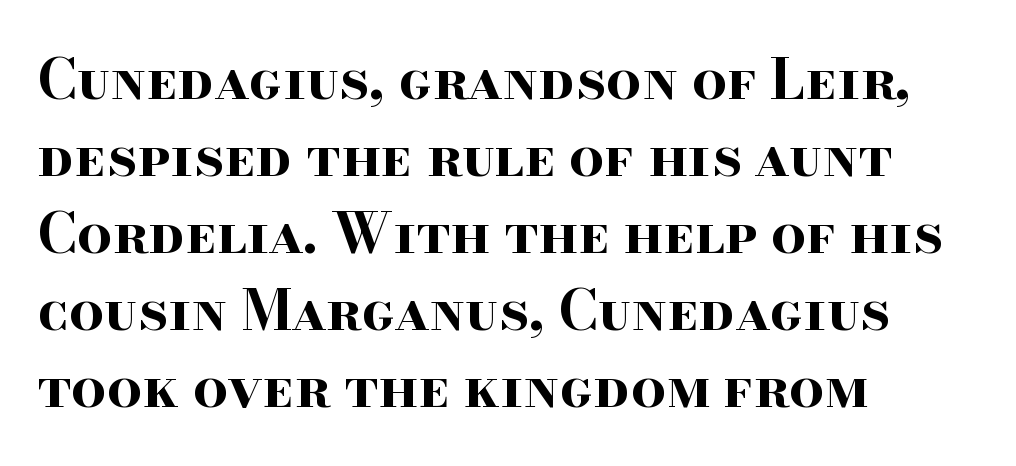
Q: Is the text bold? A: Yes.
Q: Is the text italic (slanted)? A: No, it is upright.
Q: Is the typeface a serif or a sans-serif typeface? A: Serif.
Q: Is the text underlined? A: No.
Q: How is the paragraph aligned? A: Left-aligned.
Q: Is the spacing between letters normal or unusually wide? A: Normal.
Q: Is the spacing between lines tight, normal or loose? A: Normal.
Q: Width (condensed, normal, or wide)? A: Wide.
Q: Stroke contrast? A: High.
Q: x-height? A: Small.
Q: Monospaced? A: No.
